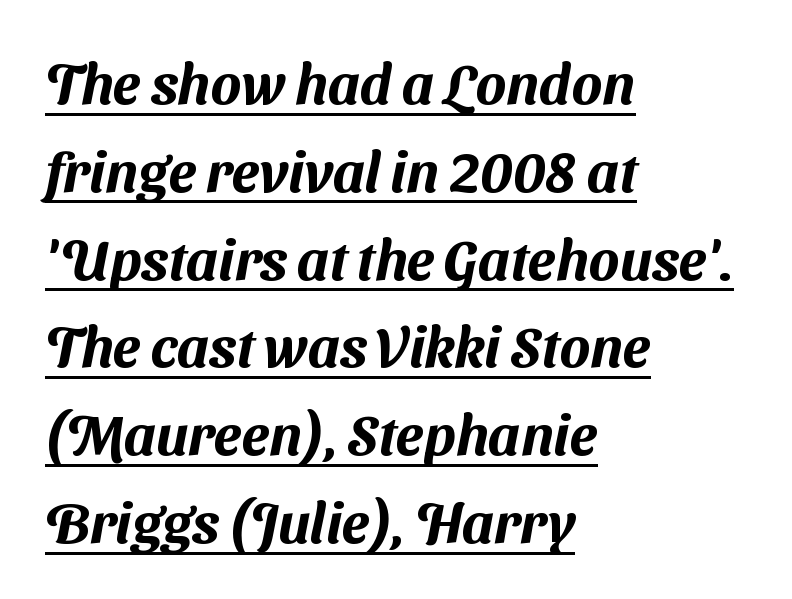
The image shows 57 px sans-serif type; set left-aligned, normal line spacing (1.54x), normal letter spacing, underlined; medium stroke contrast and a medium x-height.
